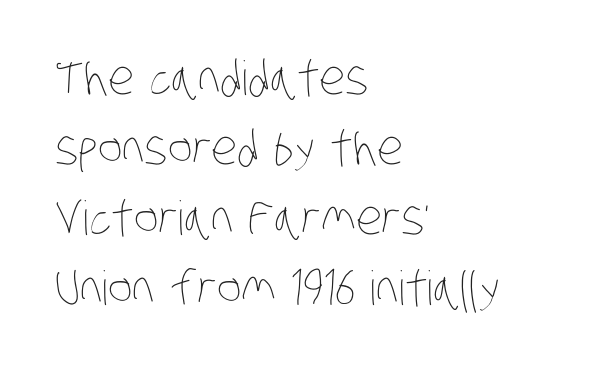
{"bold": "no", "weight": "thin", "width": "condensed", "stroke_contrast": "low", "x_height": "large", "monospaced": "no", "underline": "no", "align": "left", "line_spacing": "normal", "line_spacing_ratio": 1.49, "letter_spacing": "normal", "letter_spacing_em": 0.0, "glyph_px": 47}
